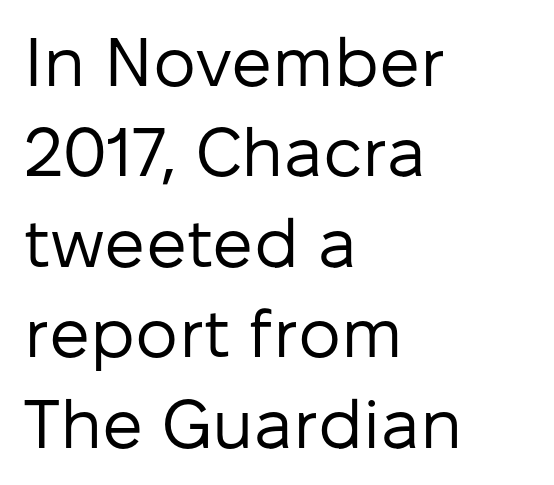
The face used here is proportionally spaced, like ordinary book or web type. Default kerning and tracking; the words read as compact shapes. Where is the straight margin? On the left. Notice how descenders clear the ascenders below comfortably — that's standard leading. The lettering holds an erect, upright posture throughout. Rule under the text: the space is simply empty.
